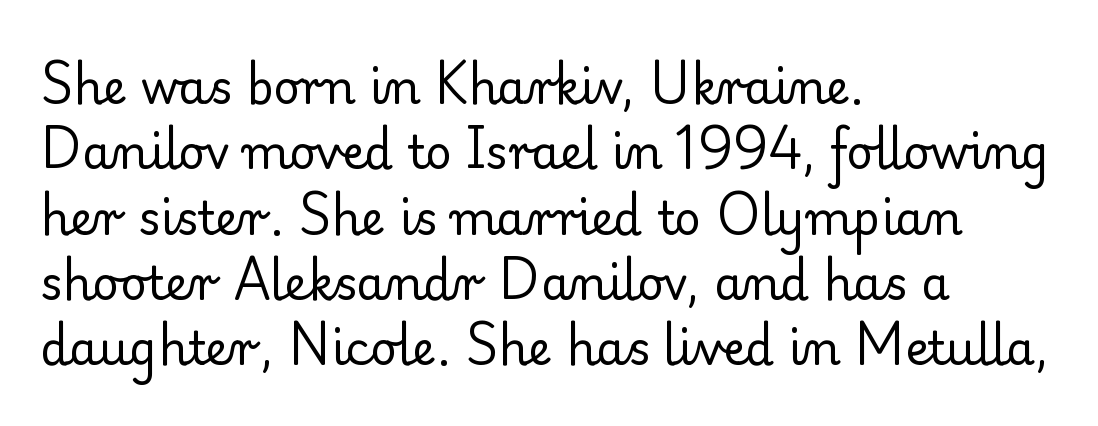
The specimen omits any rule beneath the text block's lines. Words appear dense and cohesive because spacing is normal. Reading down the block, your eye returns to a fixed left position each line. You can tell it's not italic because the verticals are truly vertical. The letters carry serifs — small finishing strokes at the ends of their stems.
